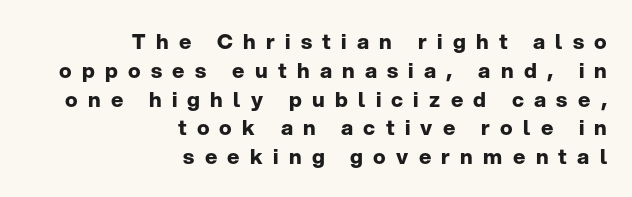
Typesetter's note: full bold, strokes at maximum text heaviness. Observe the wide spacing: letters keep a clear distance from each other. The words here are not underlined. Notice how descenders clear the ascenders below comfortably — that's standard leading.
